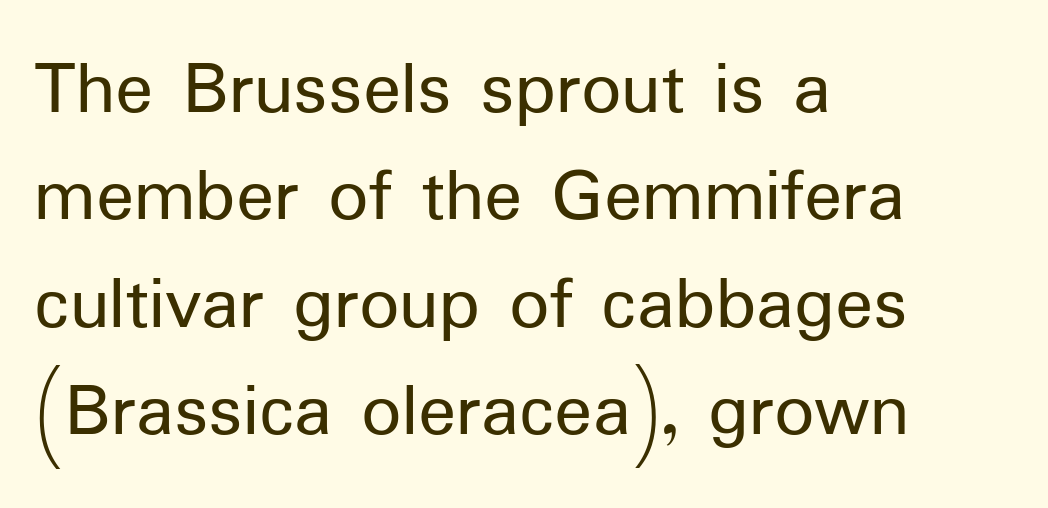
{"serif": "no", "italic": "no", "bold": "no", "weight": "regular", "width": "normal", "stroke_contrast": "low", "x_height": "medium", "monospaced": "no", "underline": "no", "align": "left", "line_spacing": "normal", "line_spacing_ratio": 1.36, "letter_spacing": "normal", "letter_spacing_em": 0.0, "glyph_px": 79}
